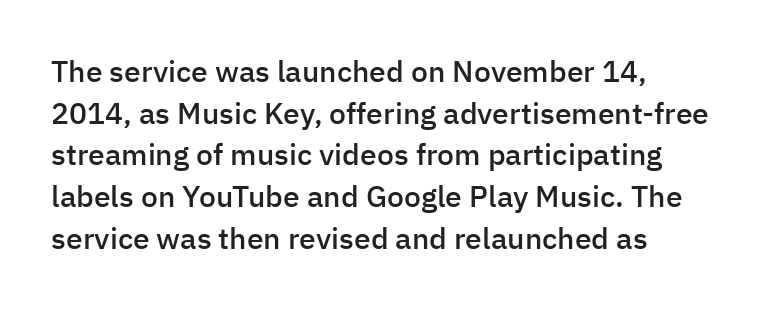
{"serif": "no", "italic": "no", "bold": "semi", "weight": "semibold", "width": "normal", "stroke_contrast": "low", "x_height": "medium", "monospaced": "no", "underline": "no", "align": "left", "line_spacing": "normal", "line_spacing_ratio": 1.39, "letter_spacing": "normal", "letter_spacing_em": 0.0, "glyph_px": 30}
